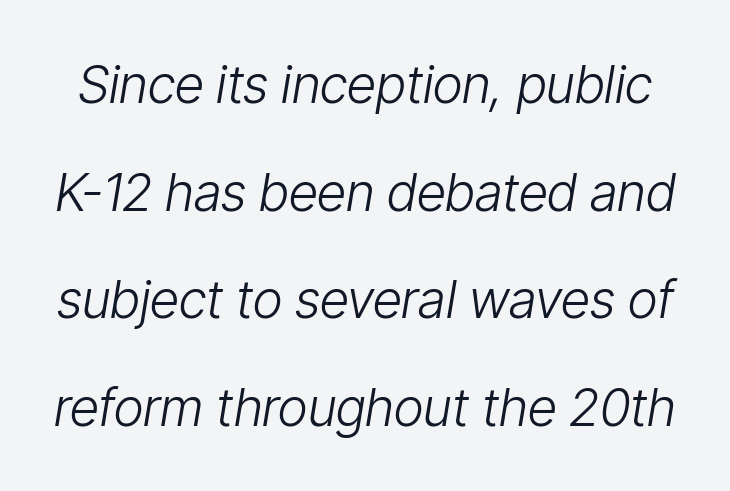
Varying glyph widths throughout — classic text-font behaviour. When letters slant like this, we call the style italic. The letters look calm and open, with moderate or lighter stems. How are the letters spaced? Ordinarily, with no added tracking. Line spacing here is loose. The strip under each line holds only bare page.
